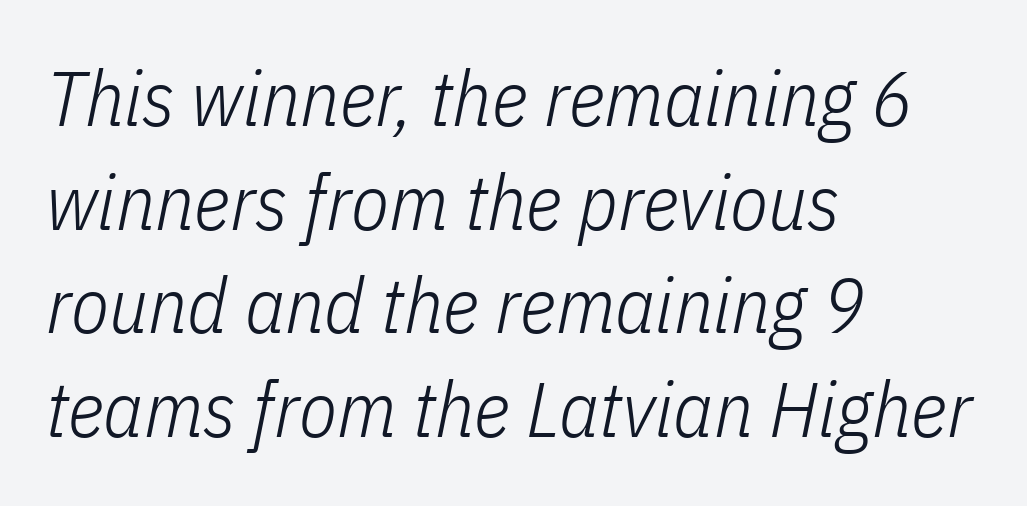
{"italic": "yes", "lean": "right", "slant_degrees": 11, "bold": "no", "weight": "light", "width": "condensed", "stroke_contrast": "low", "x_height": "medium", "monospaced": "no", "underline": "no", "align": "left", "line_spacing": "normal", "line_spacing_ratio": 1.33, "letter_spacing": "normal", "letter_spacing_em": 0.0, "glyph_px": 78}
